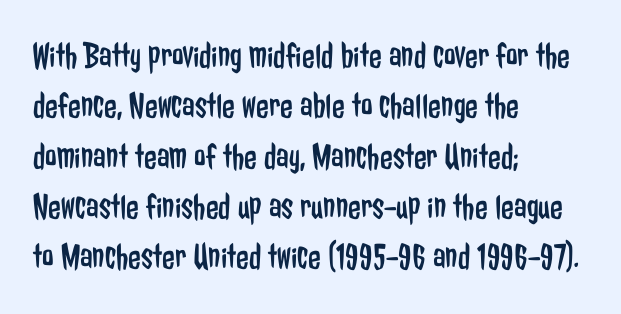
If you measured baseline to baseline, you'd find a middling distance. Descenders are the only things crossing below the line. The paragraph has a hard left edge and a soft right edge. Style check: upright. The typeface chosen for these lines omits serifs. Compared with typical body copy, the letter spacing here is the same.
